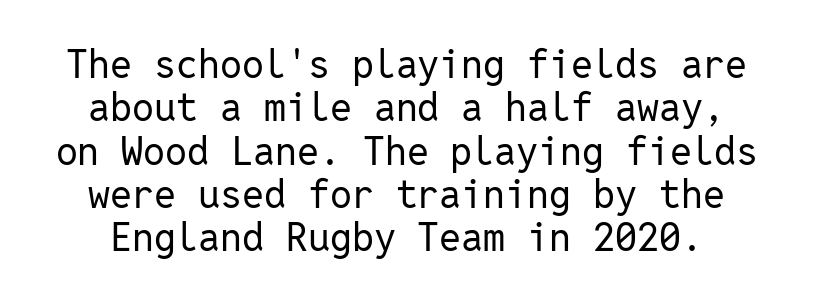
Vertically, the passage feels compressed, each row crowding the next. Between one letter and the next there's only the usual sliver of space. Summary of weight: not heavy and not bold. Every character sits straight up, as roman type does. Clear beneath every line of the passage. Are there feet on the stems? There aren't — it's a sans.
